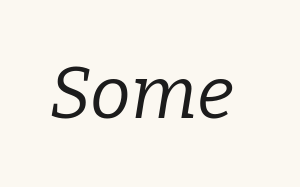
The image shows 73 px regular-weight serif type, italic (leaning right); set normal letter spacing, not underlined; low stroke contrast and a medium x-height.
